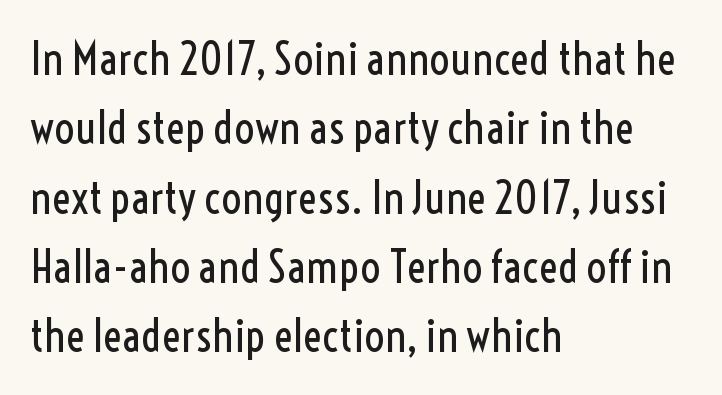
Only glyphs here, with clear space below each row. This rendering leaves character spacing at its baseline value. Is this a fixed-width face? No — the glyphs have proportional, varying widths. The block of text has a typical density, with ordinary space between rows.
